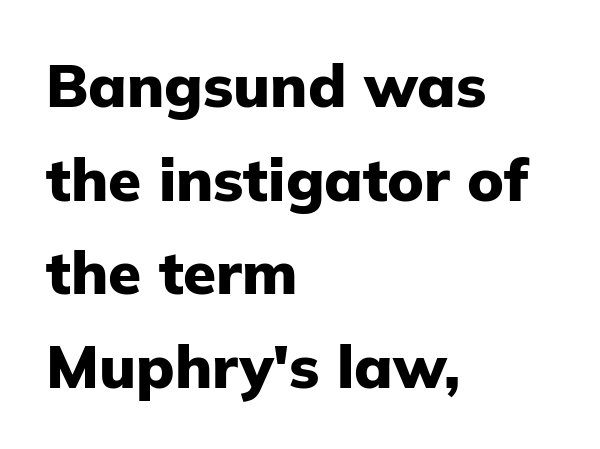
{"serif": "no", "italic": "no", "bold": "yes", "weight": "heavy", "width": "normal", "stroke_contrast": "low", "x_height": "medium", "monospaced": "no", "underline": "no", "align": "left", "line_spacing": "normal", "line_spacing_ratio": 1.56, "letter_spacing": "normal", "letter_spacing_em": 0.0, "glyph_px": 60}
